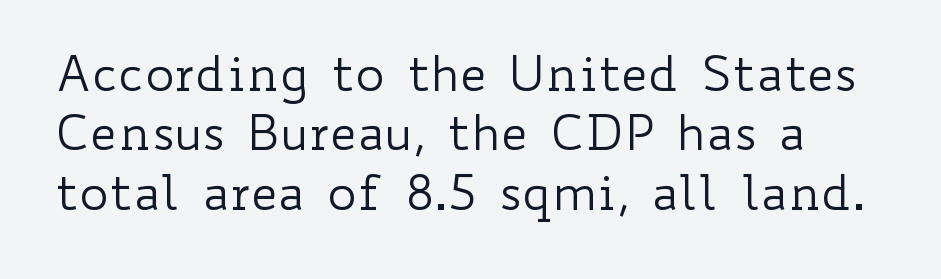
Descender tails drop into unmarked territory. No extra tracking has been applied to these lines. The face looks like a standard text weight, possibly lighter. The passage shown is typed in a proportional face where columns would drift.
